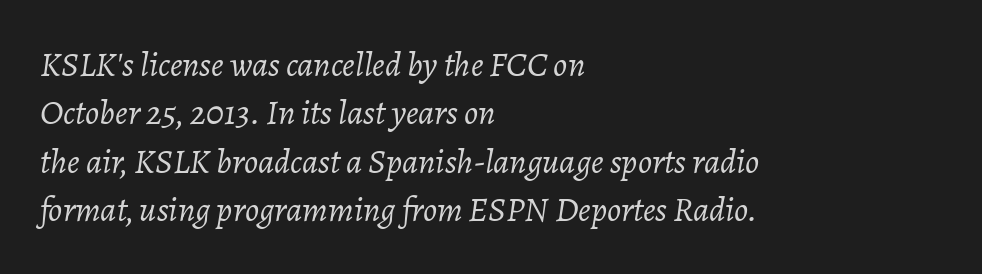
Q: Is the text bold? A: No.
Q: Is the text italic (slanted)? A: Yes, it leans right by about 7 degrees.
Q: Is the text underlined? A: No.
Q: How is the paragraph aligned? A: Left-aligned.
Q: Is the spacing between letters normal or unusually wide? A: Normal.
Q: Is the spacing between lines tight, normal or loose? A: Normal.
Q: Width (condensed, normal, or wide)? A: Normal.
Q: Stroke contrast? A: Low.
Q: x-height? A: Medium.
Q: Monospaced? A: No.
